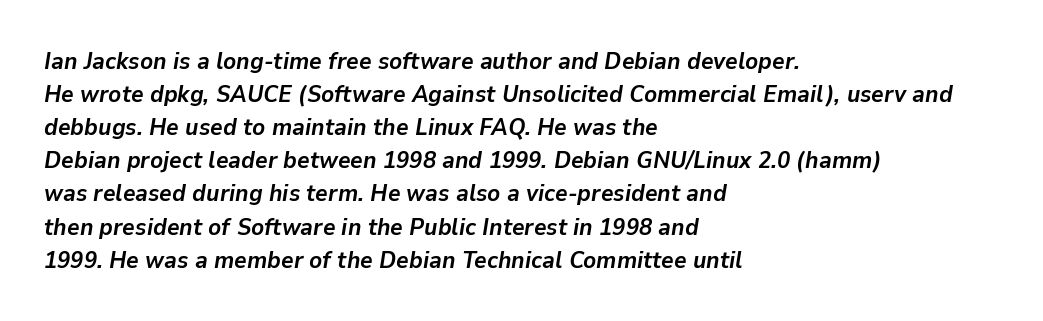
The image shows 24 px bold type, italic (leaning right); set left-aligned, normal line spacing (1.38x), normal letter spacing, not underlined.
